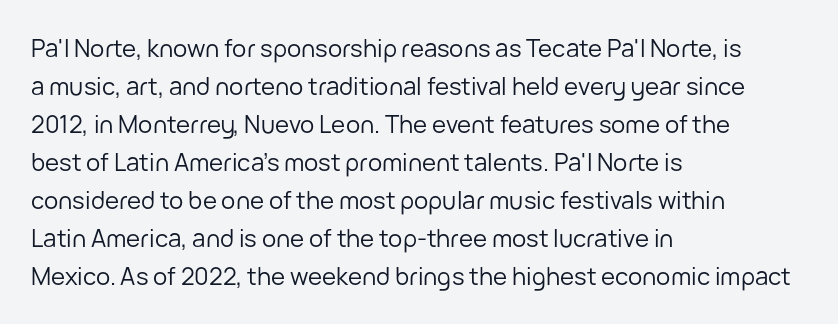
Q: Is the text bold? A: No.
Q: Is the text italic (slanted)? A: No, it is upright.
Q: Is the text underlined? A: No.
Q: How is the paragraph aligned? A: Left-aligned.
Q: Is the spacing between letters normal or unusually wide? A: Normal.
Q: Is the spacing between lines tight, normal or loose? A: Normal.
